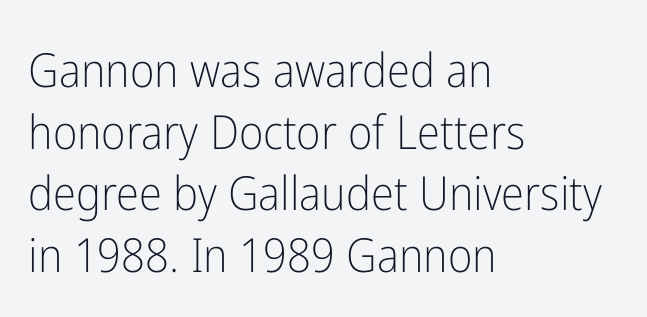
{"serif": "no", "italic": "no", "bold": "no", "weight": "light", "width": "condensed", "stroke_contrast": "low", "x_height": "medium", "monospaced": "no", "underline": "no", "align": "left", "line_spacing": "normal", "line_spacing_ratio": 1.31, "letter_spacing": "normal", "letter_spacing_em": 0.0, "glyph_px": 47}
